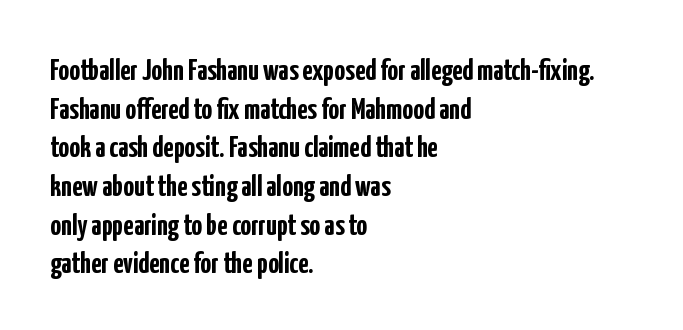
The type sits square on the baseline with zero lean. Just letters on the line, the space beneath them empty. The rendering anchors every line to the left-hand side. Do the characters align in a grid? No, the font is proportional. Line spacing here is normal. This sample uses a sans-serif face.
